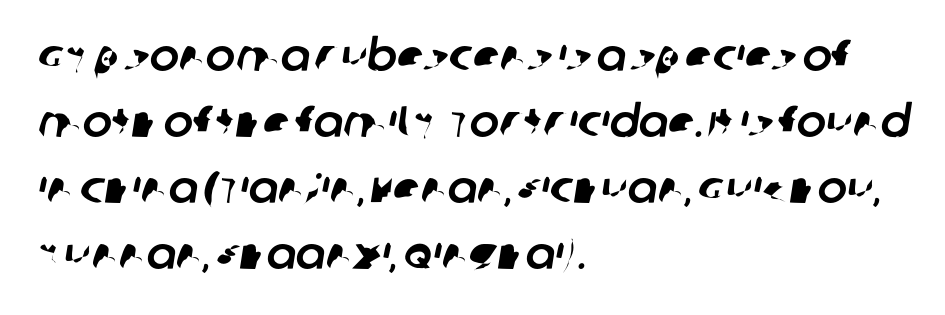
The image shows 44 px sans-serif type; set left-aligned, normal line spacing (1.5x), normal letter spacing, not underlined; low stroke contrast and a large x-height.
